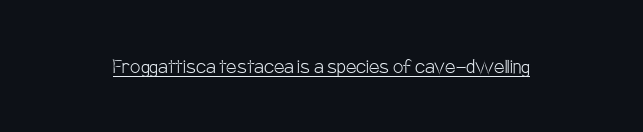
Q: Is the text bold? A: No.
Q: Is the text italic (slanted)? A: No, it is upright.
Q: Is the text underlined? A: Yes.
Q: Is the spacing between letters normal or unusually wide? A: Normal.
